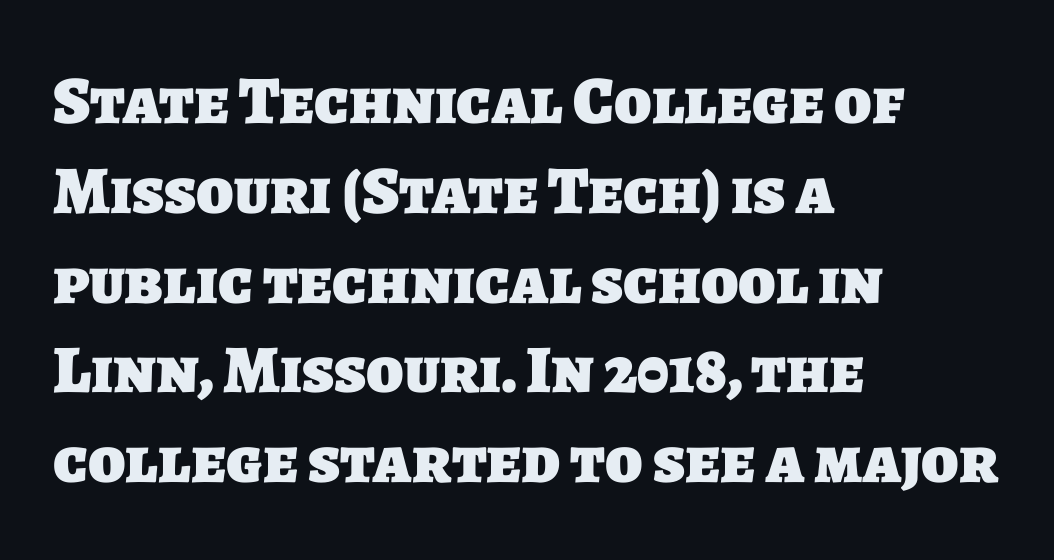
The image shows 68 px heavy sans-serif type; set left-aligned, normal line spacing (1.32x), normal letter spacing, not underlined; low stroke contrast and a large x-height.
